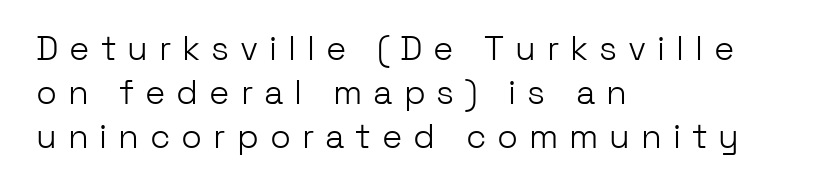
{"serif": "no", "italic": "no", "bold": "no", "weight": "light", "width": "normal", "stroke_contrast": "low", "x_height": "medium", "monospaced": "no", "underline": "no", "align": "left", "line_spacing": "normal", "line_spacing_ratio": 1.29, "letter_spacing": "wide", "letter_spacing_em": 0.32, "glyph_px": 34}
